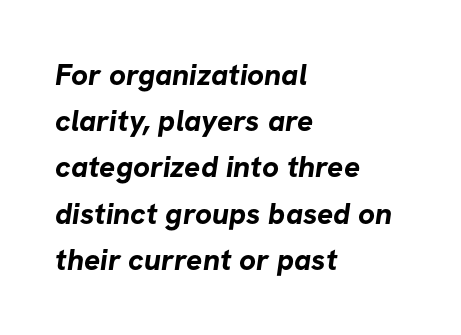
{"serif": "no", "bold": "yes", "weight": "bold", "width": "normal", "stroke_contrast": "low", "x_height": "medium", "monospaced": "no", "underline": "no", "align": "left", "line_spacing": "normal", "line_spacing_ratio": 1.54, "letter_spacing": "normal", "letter_spacing_em": 0.0, "glyph_px": 30}
